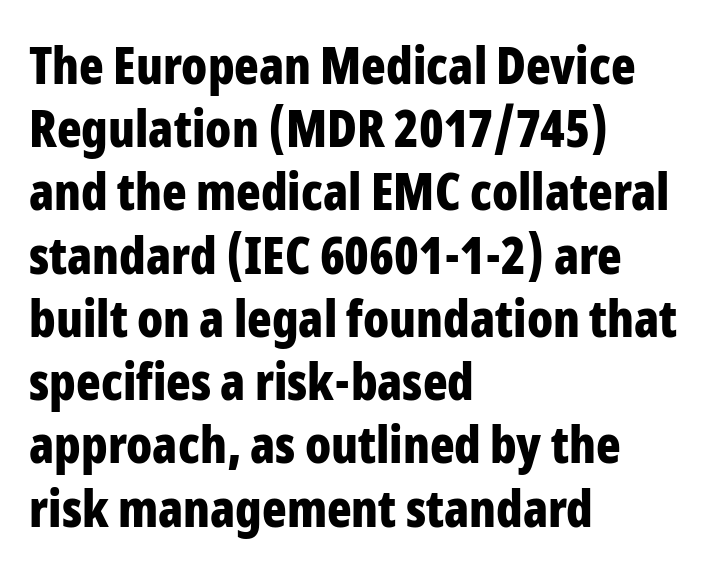
Q: Is the text bold? A: Yes.
Q: Is the text italic (slanted)? A: No, it is upright.
Q: Is the typeface a serif or a sans-serif typeface? A: Sans-serif.
Q: Is the text underlined? A: No.
Q: How is the paragraph aligned? A: Left-aligned.
Q: Is the spacing between letters normal or unusually wide? A: Normal.
Q: Width (condensed, normal, or wide)? A: Condensed.
Q: Stroke contrast? A: Low.
Q: x-height? A: Medium.
Q: Monospaced? A: No.
